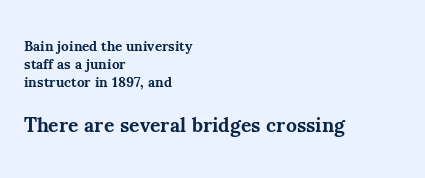
{"italic": "no", "bold": "yes", "underline": "no", "align": "left", "line_spacing": "normal", "line_spacing_ratio": 1.27, "letter_spacing": "normal", "letter_spacing_em": 0.0, "larger_block": "second", "size_ratio": 1.43, "glyph_px": 20}
